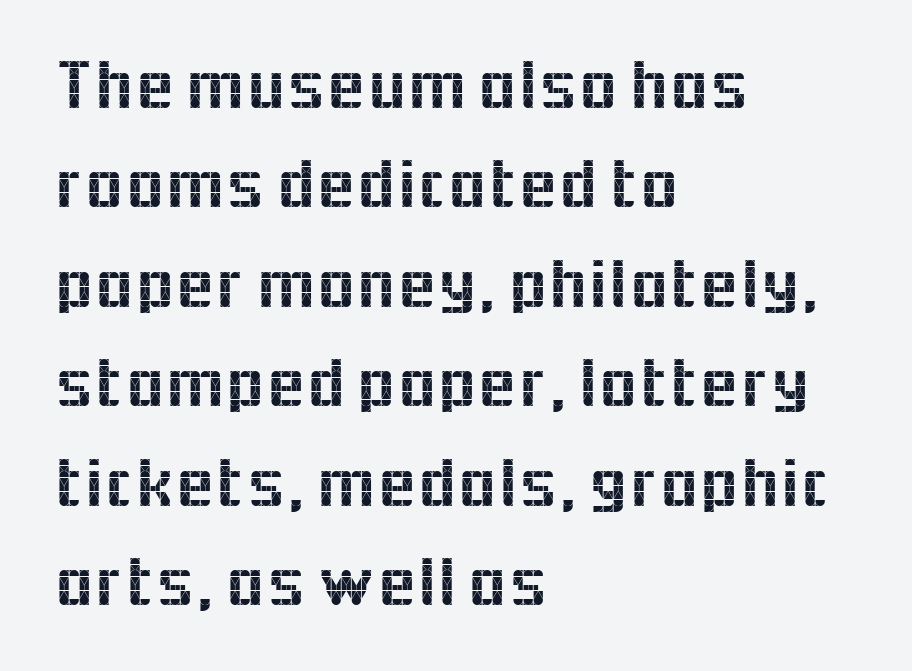
Q: Is the text italic (slanted)? A: No, it is upright.
Q: Is the typeface a serif or a sans-serif typeface? A: Sans-serif.
Q: Is the text underlined? A: No.
Q: How is the paragraph aligned? A: Left-aligned.
Q: Is the spacing between letters normal or unusually wide? A: Normal.
Q: Is the spacing between lines tight, normal or loose? A: Normal.
Q: Width (condensed, normal, or wide)? A: Normal.
Q: x-height? A: Medium.
Q: Monospaced? A: No.
